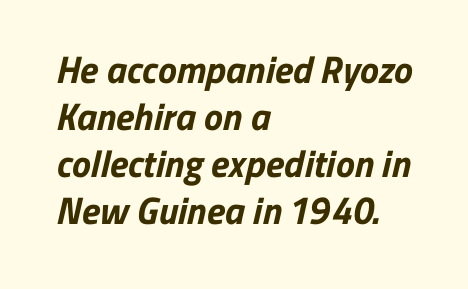
Is the type bold? Yes — the strokes are clearly thick and heavy. A classic flush-left, rag-right setting is used for this passage. Check where the strokes stop: nothing finishes them off — pure sans. A typesetter would call this proportional, since set widths differ per character.
